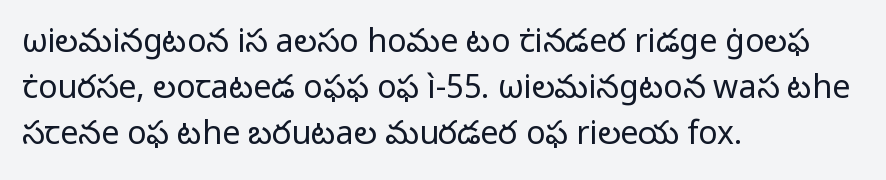
{"serif": "no", "italic": "no", "bold": "no", "weight": "regular", "width": "normal", "stroke_contrast": "low", "x_height": "medium", "monospaced": "no", "underline": "no", "align": "left", "line_spacing": "normal", "line_spacing_ratio": 1.43, "letter_spacing": "normal", "letter_spacing_em": 0.0, "glyph_px": 32}
